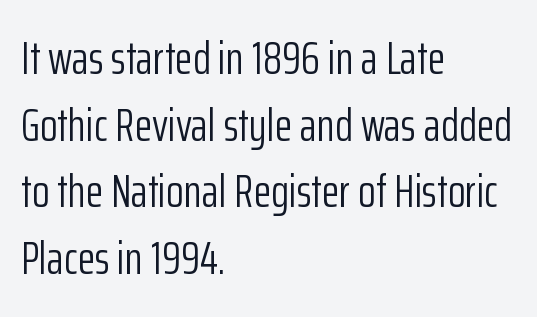
Is the stroke heavy? The answer is a plain regular-or-lighter. Descenders hang freely into open space. Is this a sans? Yes — the strokes have no serifs. Left-aligned paragraph, ragged on the right. This is the regular roman posture of the typeface. Reading down the column, the eye jumps a familiar distance to each next line.
